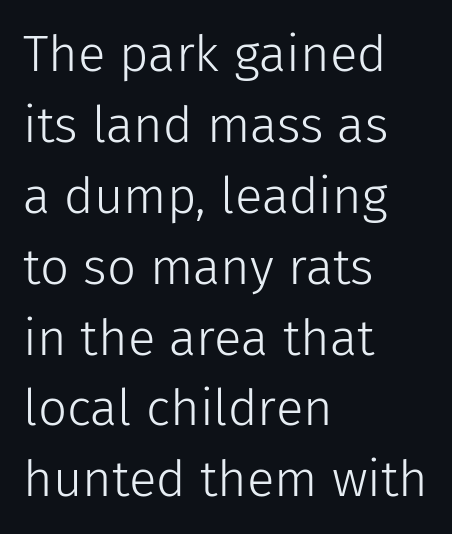
Q: Is the text bold? A: No.
Q: Is the text italic (slanted)? A: No, it is upright.
Q: Is the typeface a serif or a sans-serif typeface? A: Sans-serif.
Q: Is the text underlined? A: No.
Q: How is the paragraph aligned? A: Left-aligned.
Q: Is the spacing between letters normal or unusually wide? A: Normal.
Q: Is the spacing between lines tight, normal or loose? A: Normal.
Q: Width (condensed, normal, or wide)? A: Normal.
Q: Stroke contrast? A: Low.
Q: x-height? A: Medium.
Q: Monospaced? A: No.
